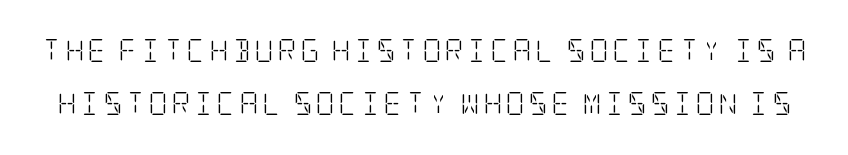
The image shows 23 px text type, upright; set loose line spacing (2.32x), not underlined.
